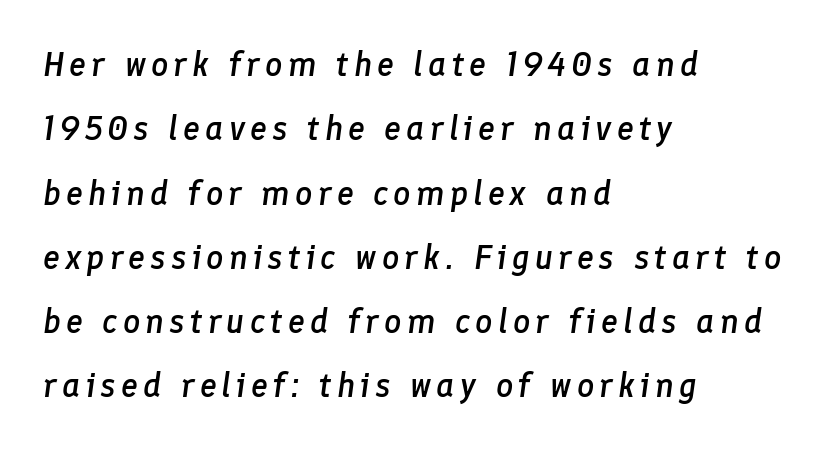
Q: Is the text bold? A: Semi-bold.
Q: Is the text italic (slanted)? A: Yes, it leans right by about 8 degrees.
Q: Is the text underlined? A: No.
Q: How is the paragraph aligned? A: Left-aligned.
Q: Width (condensed, normal, or wide)? A: Normal.
Q: Stroke contrast? A: Low.
Q: x-height? A: Medium.
Q: Monospaced? A: No.
